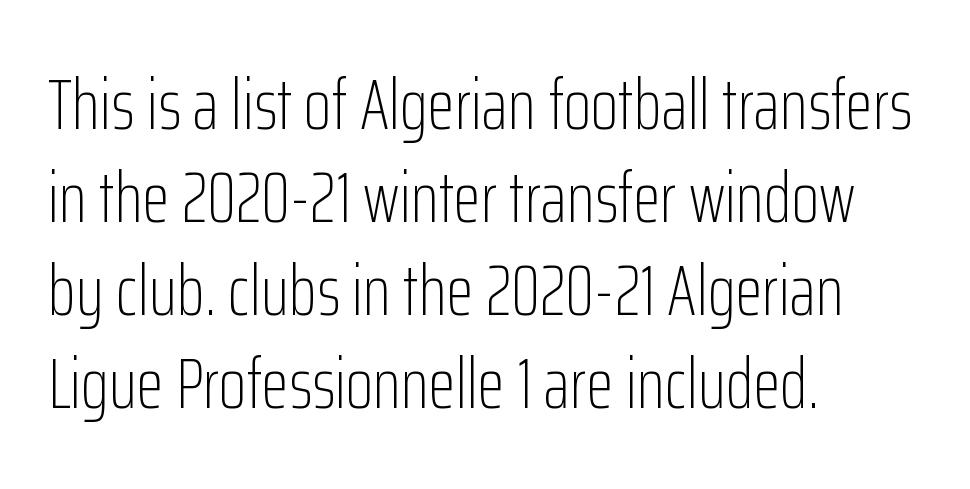
{"serif": "no", "italic": "no", "bold": "no", "weight": "light", "width": "condensed", "stroke_contrast": "low", "x_height": "medium", "monospaced": "no", "underline": "no", "align": "left", "line_spacing": "normal", "line_spacing_ratio": 1.31, "letter_spacing": "normal", "letter_spacing_em": 0.0, "glyph_px": 71}
